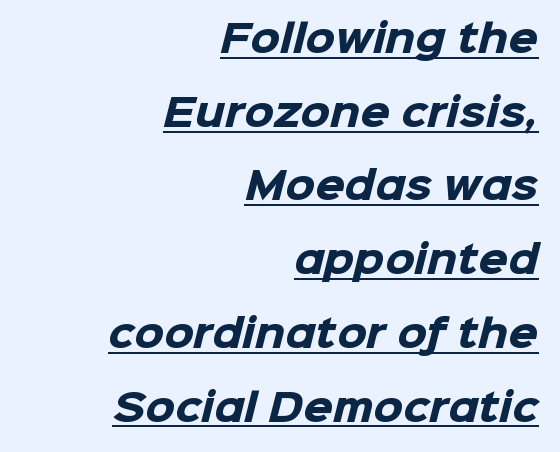
The image shows 38 px heavy sans-serif type; set right-aligned, loose line spacing (1.94x), normal letter spacing, underlined; low stroke contrast and a medium x-height.
